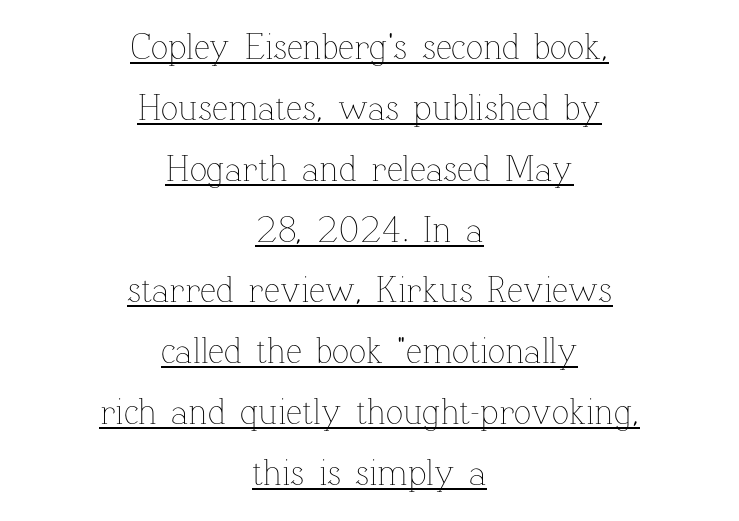
{"italic": "no", "bold": "no", "weight": "thin", "width": "normal", "stroke_contrast": "low", "x_height": "medium", "monospaced": "no", "underline": "yes", "align": "center", "line_spacing": "normal", "line_spacing_ratio": 1.69, "letter_spacing": "normal", "letter_spacing_em": 0.0, "glyph_px": 36}
